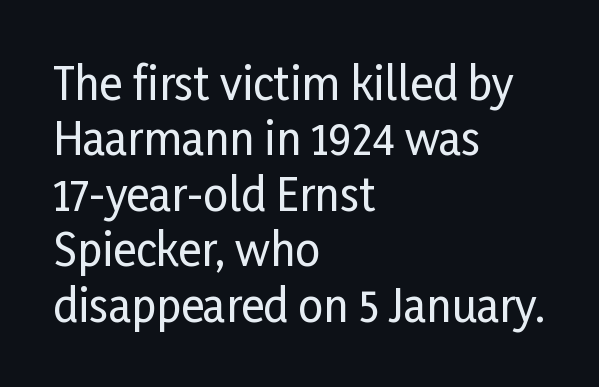
Check the space under the baseline: it is left empty. You could not count columns in this text — the font is proportionally spaced. Look at the tracking — it's just the regular setting, nothing added. Line beginnings align vertically; line endings do not. To sum up the face: it is a sans, with no serifs. The type sits square on the baseline with zero lean.
